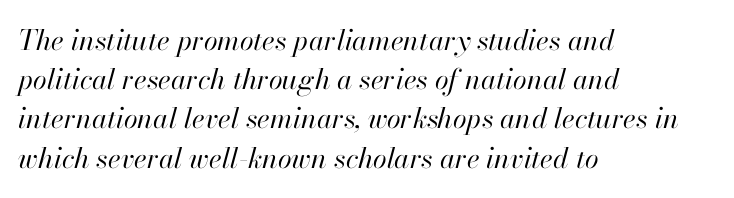
No letter is thick-stroked: the sample isn't bold. You could call the tracking neutral — neither tight nor loose. Each new line begins a customary step beneath the previous one. The paragraph has a hard left edge and a soft right edge. This sample uses an oblique cut, with every glyph tilted off the vertical. Underline: absent.
